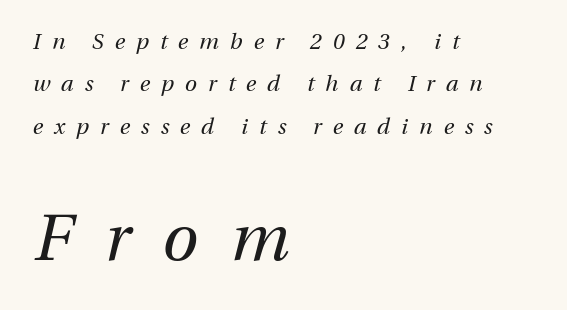
Q: Is the text bold? A: No.
Q: Is the text italic (slanted)? A: Yes, it leans right by about 13 degrees.
Q: Is the text underlined? A: No.
Q: How is the paragraph aligned? A: Left-aligned.
Q: Is the spacing between letters normal or unusually wide? A: Unusually wide.
Q: Is the spacing between lines tight, normal or loose? A: Loose.
Q: Which block of text is set in a larger size, the first (top) or the second (bottom)? A: The second (bottom) one.
Q: Width (condensed, normal, or wide)? A: Normal.
Q: Stroke contrast? A: Medium.
Q: x-height? A: Medium.
Q: Monospaced? A: No.
